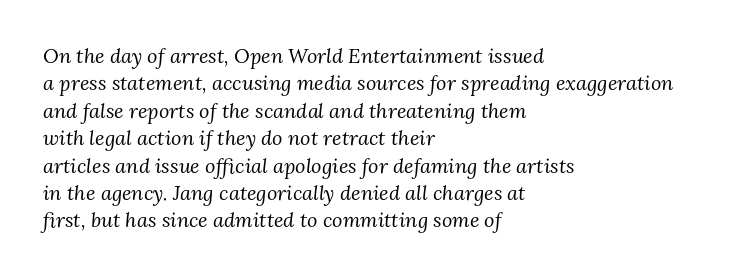
Q: Is the text bold? A: No.
Q: Is the text italic (slanted)? A: Yes, it leans right by about 3 degrees.
Q: Is the text underlined? A: No.
Q: How is the paragraph aligned? A: Left-aligned.
Q: Is the spacing between letters normal or unusually wide? A: Normal.
Q: Is the spacing between lines tight, normal or loose? A: Normal.
